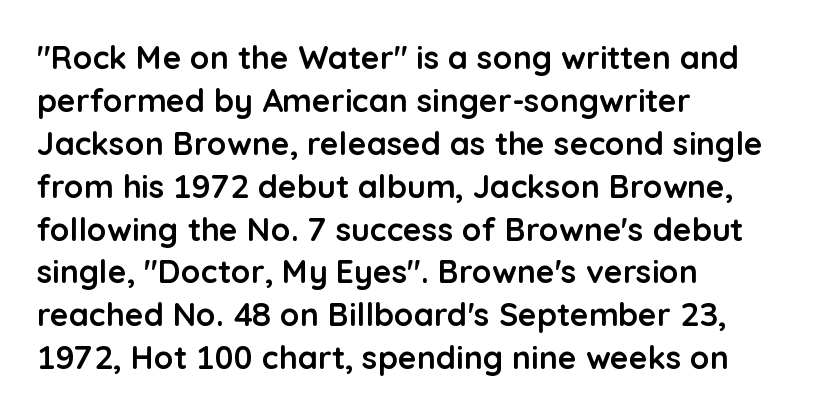
The image shows 32 px semibold sans-serif type, upright; set left-aligned, normal line spacing (1.34x), normal letter spacing, not underlined; low stroke contrast and a medium x-height.
